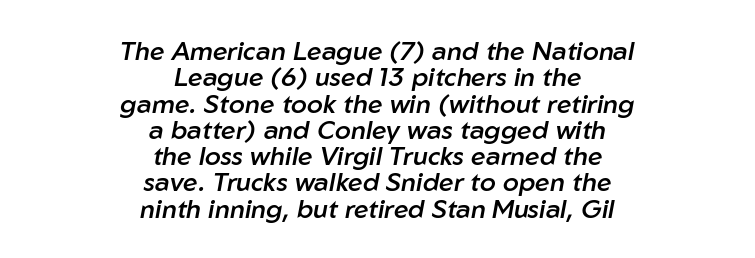
{"italic": "yes", "lean": "right", "slant_degrees": 10, "bold": "semi", "underline": "no", "align": "center", "line_spacing": "tight", "line_spacing_ratio": 1.01, "letter_spacing": "normal", "letter_spacing_em": 0.0, "glyph_px": 26}
